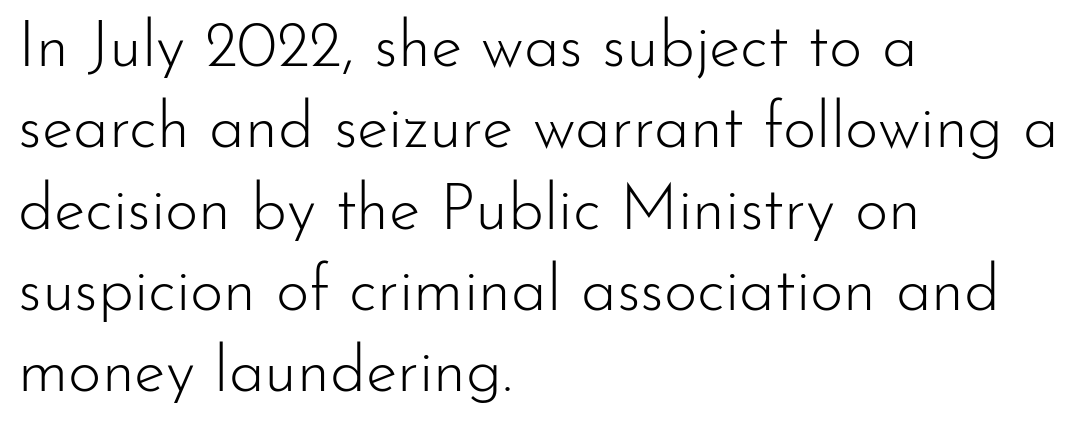
Ordinary non-slanted type is in use. Reading down the column, the eye jumps a familiar distance to each next line. Note the varied advance widths — an 'i' is clearly narrower than an 'm'. You can tell from the bare stems that sans-serif type was used. Characters follow at the spacing the type designer built in. No word sits above an underline.
